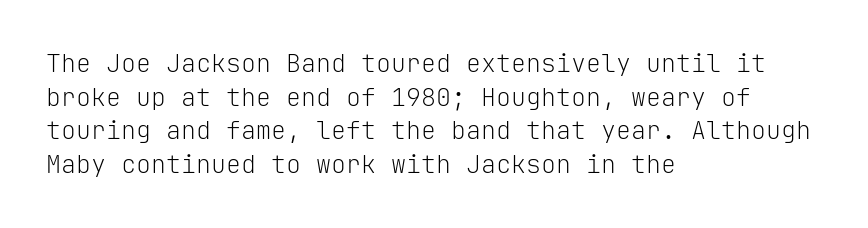
Q: Is the text bold? A: No.
Q: Is the text italic (slanted)? A: No, it is upright.
Q: Is the text underlined? A: No.
Q: How is the paragraph aligned? A: Left-aligned.
Q: Is the spacing between letters normal or unusually wide? A: Normal.
Q: Is the spacing between lines tight, normal or loose? A: Normal.
